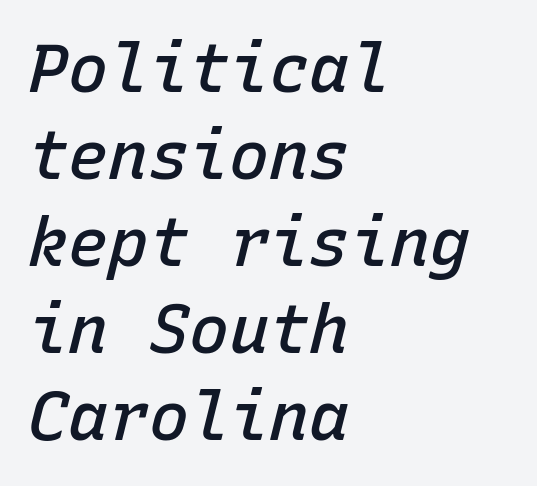
Q: Is the text bold? A: Semi-bold.
Q: Is the text italic (slanted)? A: Yes, it leans right by about 15 degrees.
Q: Is the text underlined? A: No.
Q: How is the paragraph aligned? A: Left-aligned.
Q: Is the spacing between letters normal or unusually wide? A: Normal.
Q: Is the spacing between lines tight, normal or loose? A: Normal.
Q: Width (condensed, normal, or wide)? A: Normal.
Q: Stroke contrast? A: Low.
Q: x-height? A: Medium.
Q: Monospaced? A: Yes.
